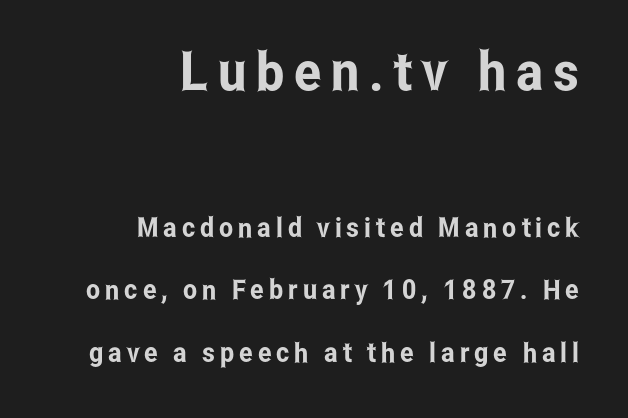
Q: Is the text italic (slanted)? A: No, it is upright.
Q: Is the typeface a serif or a sans-serif typeface? A: Sans-serif.
Q: Is the text underlined? A: No.
Q: How is the paragraph aligned? A: Right-aligned.
Q: Is the spacing between lines tight, normal or loose? A: Loose.
Q: Which block of text is set in a larger size, the first (top) or the second (bottom)? A: The first (top) one.
Q: Width (condensed, normal, or wide)? A: Condensed.
Q: Stroke contrast? A: Low.
Q: x-height? A: Medium.
Q: Monospaced? A: No.
